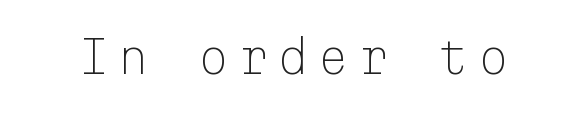
The image shows 44 px light sans-serif type, upright, monospaced; set unusually wide letter spacing (+0.21 em), not underlined; low stroke contrast and a medium x-height.
